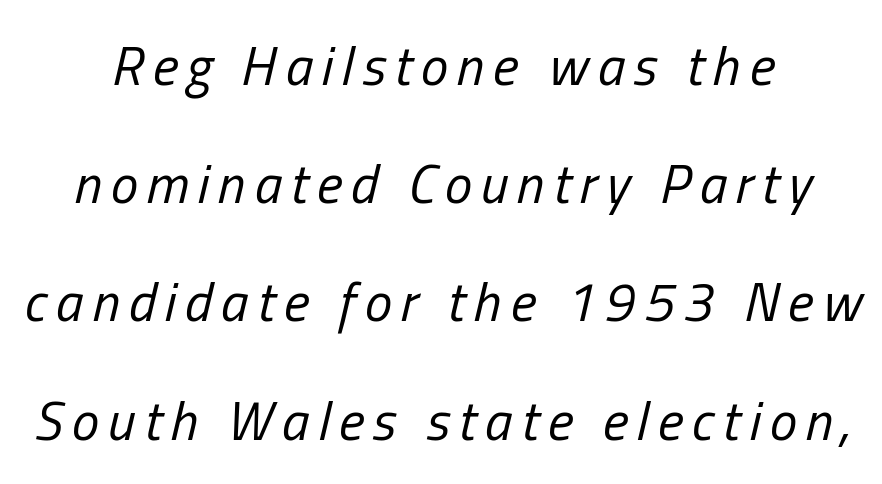
{"italic": "yes", "lean": "right", "slant_degrees": 13, "bold": "no", "weight": "regular", "width": "condensed", "stroke_contrast": "low", "x_height": "medium", "monospaced": "no", "underline": "no", "align": "center", "line_spacing": "loose", "line_spacing_ratio": 2.15, "glyph_px": 55}
